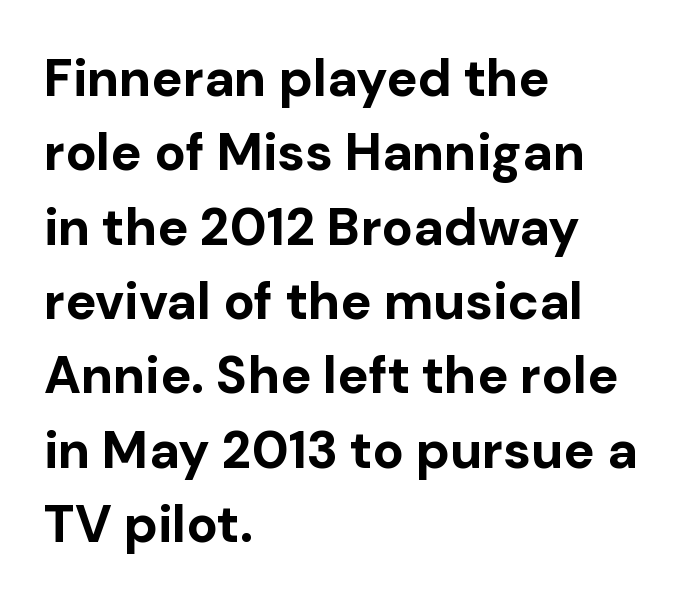
{"serif": "no", "italic": "no", "bold": "yes", "weight": "bold", "width": "normal", "stroke_contrast": "low", "x_height": "medium", "monospaced": "no", "underline": "no", "align": "left", "line_spacing": "normal", "line_spacing_ratio": 1.43, "letter_spacing": "normal", "letter_spacing_em": 0.0, "glyph_px": 52}
